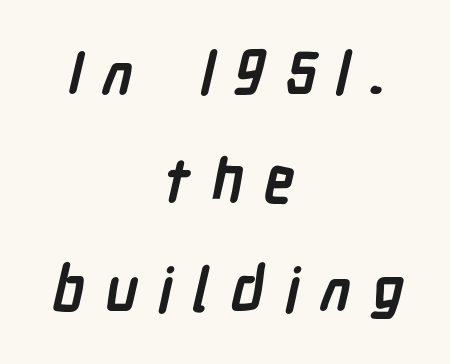
{"serif": "no", "bold": "yes", "weight": "semibold", "width": "condensed", "stroke_contrast": "low", "x_height": "medium", "monospaced": "no", "underline": "no", "align": "center", "line_spacing_ratio": 1.8, "letter_spacing": "wide", "letter_spacing_em": 0.34, "glyph_px": 60}
